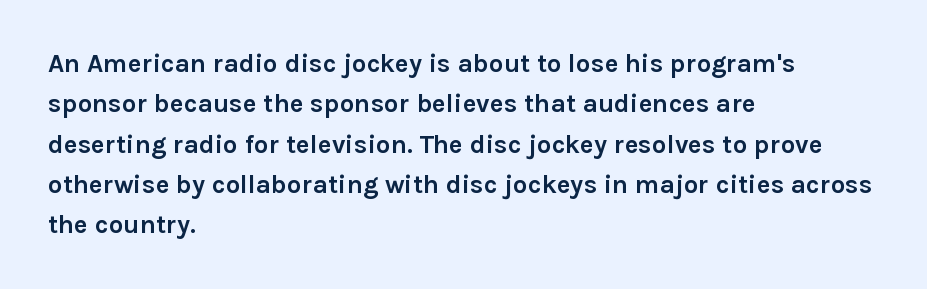
A classic flush-left, rag-right setting is used for this passage. Rows of type keep a routine distance in the vertical direction. Descenders are the only things crossing below the line. The strokes are fattened all the way to bold. Tracking value appears to be zero — textbook default spacing.
